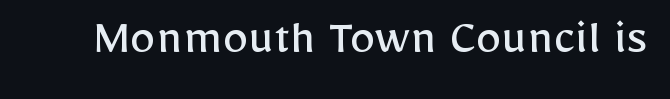
{"serif": "no", "italic": "no", "bold": "no", "weight": "regular", "width": "normal", "stroke_contrast": "low", "x_height": "medium", "monospaced": "no", "underline": "no", "letter_spacing": "normal", "letter_spacing_em": 0.0, "glyph_px": 52}
